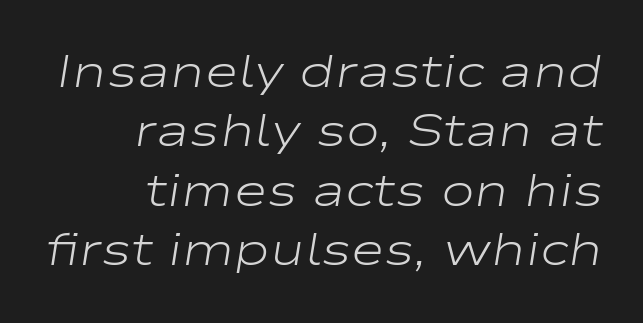
The passage shown is typed in a proportional face where columns would drift. Inter-character spacing is left at the font's built-in metrics. The face looks like a standard text weight, possibly lighter. The letters are slanted; this is an italic face. Whoever set this chose a conventional vertical rhythm.
